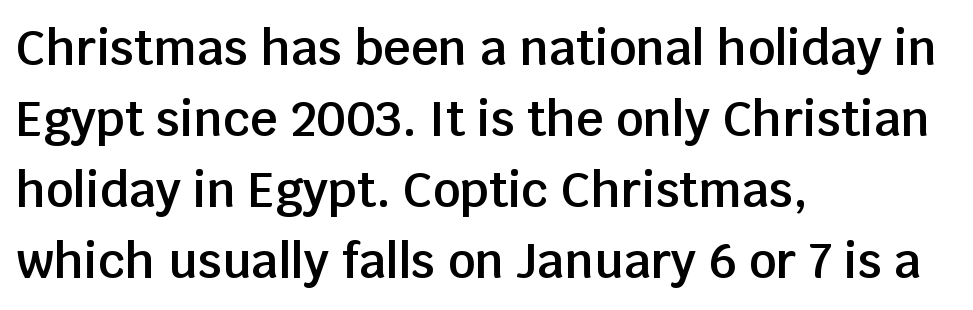
Q: Is the text bold? A: Semi-bold.
Q: Is the text italic (slanted)? A: No, it is upright.
Q: Is the typeface a serif or a sans-serif typeface? A: Sans-serif.
Q: Is the text underlined? A: No.
Q: How is the paragraph aligned? A: Left-aligned.
Q: Is the spacing between letters normal or unusually wide? A: Normal.
Q: Is the spacing between lines tight, normal or loose? A: Normal.
Q: Width (condensed, normal, or wide)? A: Normal.
Q: Stroke contrast? A: Low.
Q: x-height? A: Large.
Q: Monospaced? A: No.
